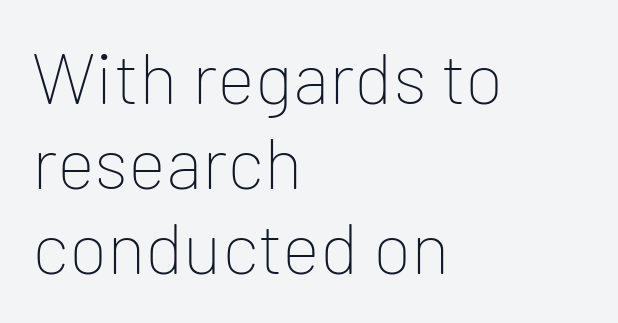
{"serif": "no", "italic": "no", "bold": "no", "weight": "thin", "width": "normal", "stroke_contrast": "low", "x_height": "medium", "monospaced": "no", "underline": "no", "align": "left", "line_spacing_ratio": 1.18, "letter_spacing": "normal", "letter_spacing_em": 0.0, "glyph_px": 72}
